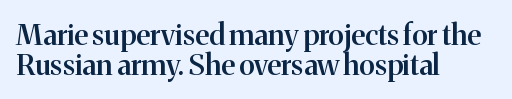
The image shows 29 px semibold serif type, upright; set left-aligned, tight line spacing (1.03x), normal letter spacing, not underlined; medium stroke contrast and a medium x-height.
